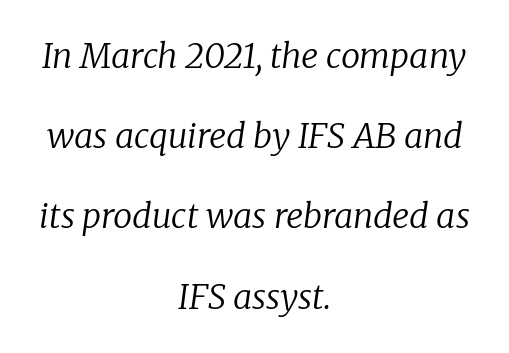
Decoration check: the copy has no underline. The rag falls on both sides of this text block equally. The typesetting does not lean heavy: it is not bold. Looks like regular typesetting: each glyph gets only the width it needs. Notice how the stems are inclined rather than vertical — that's the hallmark of italics. One glance says open: line gaps are wider than usual.
